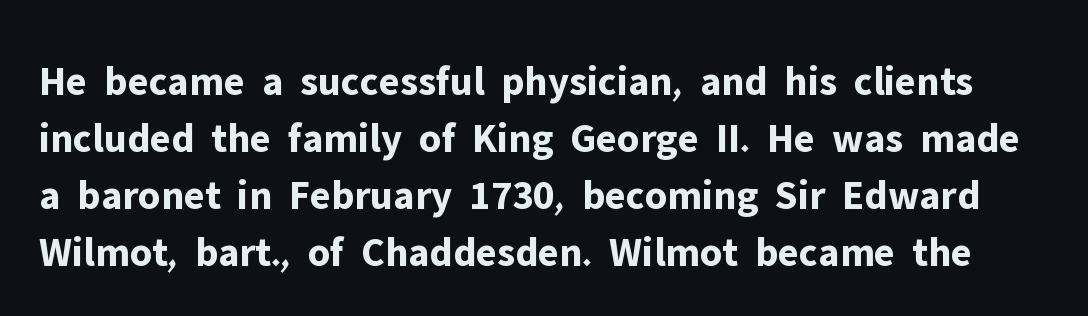
Q: Is the text bold? A: Yes.
Q: Is the text italic (slanted)? A: No, it is upright.
Q: Is the typeface a serif or a sans-serif typeface? A: Sans-serif.
Q: Is the text underlined? A: No.
Q: Is the spacing between letters normal or unusually wide? A: Normal.
Q: Is the spacing between lines tight, normal or loose? A: Normal.
Q: Width (condensed, normal, or wide)? A: Normal.
Q: Stroke contrast? A: Low.
Q: x-height? A: Medium.
Q: Monospaced? A: No.
